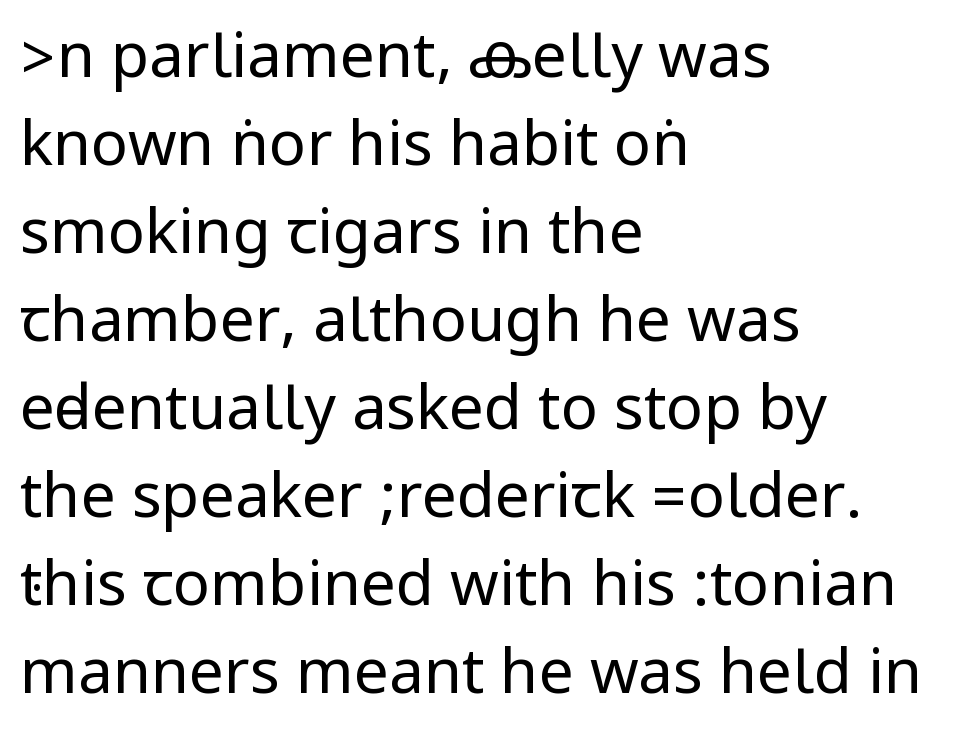
Q: Is the text bold? A: No.
Q: Is the text italic (slanted)? A: No, it is upright.
Q: Is the typeface a serif or a sans-serif typeface? A: Sans-serif.
Q: Is the text underlined? A: No.
Q: How is the paragraph aligned? A: Left-aligned.
Q: Is the spacing between letters normal or unusually wide? A: Normal.
Q: Is the spacing between lines tight, normal or loose? A: Normal.
Q: Width (condensed, normal, or wide)? A: Condensed.
Q: Stroke contrast? A: Low.
